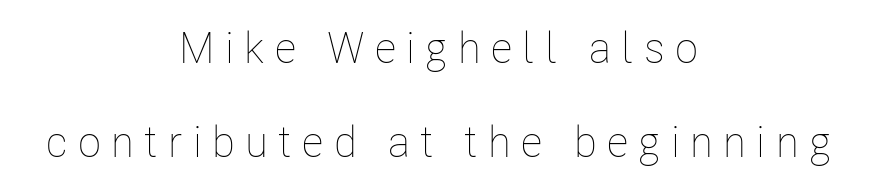
The image shows 43 px thin, condensed type, upright; set centered, loose line spacing (2.19x), unusually wide letter spacing (+0.24 em), not underlined; low stroke contrast and a medium x-height.
